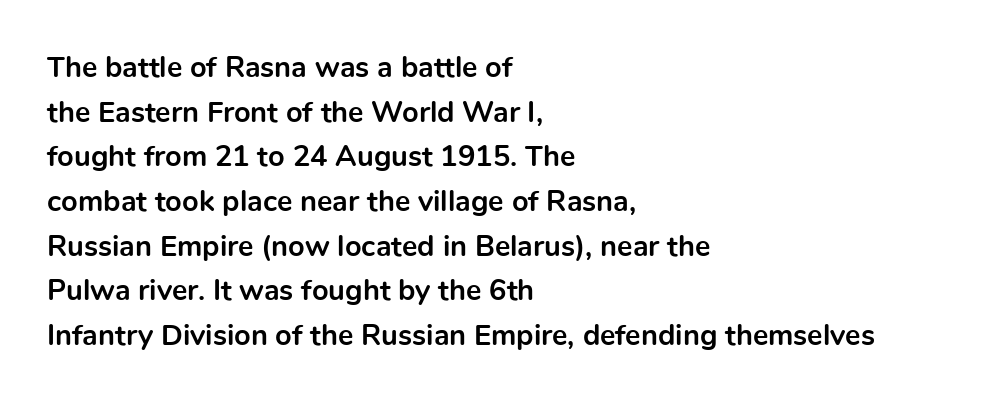
Check where the strokes stop: nothing finishes them off — pure sans. Italic: no, the glyphs are upright roman. Each glyph is drawn with heavy, bold strokes. Is there much room between lines? A standard amount, neither cramped nor airy. Is this a fixed-width face? No — the glyphs have proportional, varying widths.
